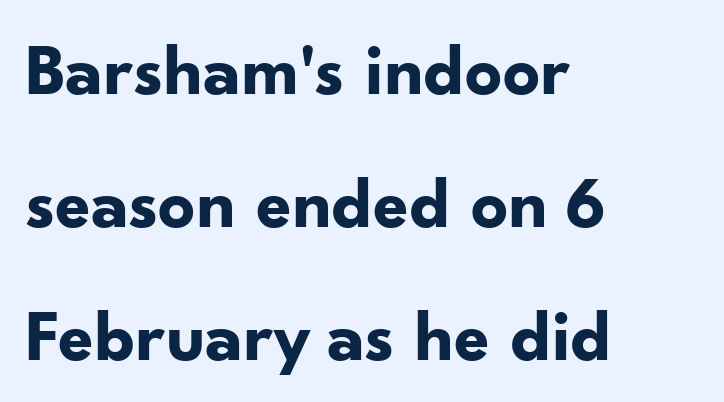
{"serif": "no", "italic": "no", "bold": "yes", "weight": "bold", "width": "normal", "stroke_contrast": "low", "x_height": "small", "monospaced": "no", "underline": "no", "align": "left", "line_spacing_ratio": 1.82, "letter_spacing": "normal", "letter_spacing_em": 0.0, "glyph_px": 73}
